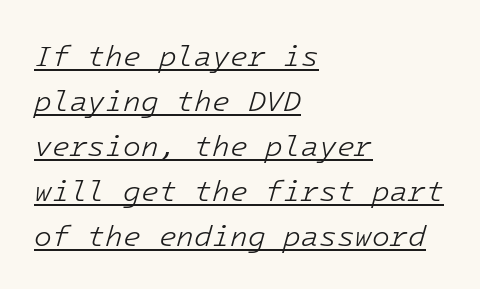
Line spacing here is normal. The text block is weighted toward the left margin, trailing off unevenly rightward. Students, note that the glyphs here touch the page at normal intervals. Emphasis-style slanted type is in use. A typographer would call this underscored text.
